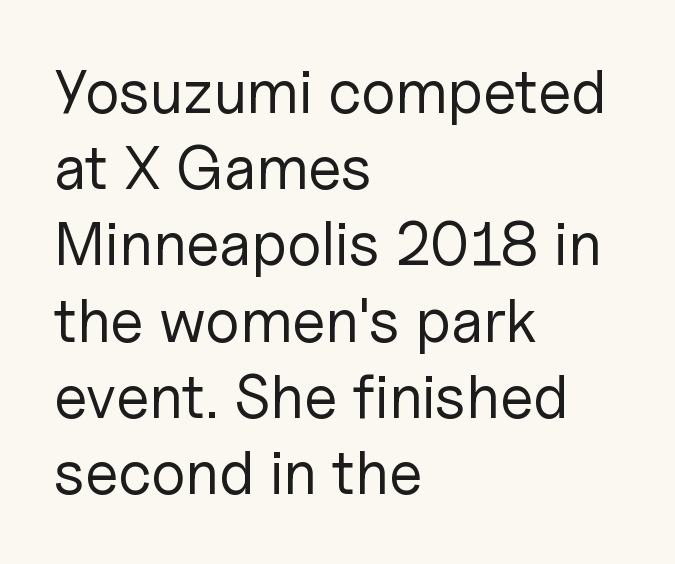
{"serif": "no", "italic": "no", "bold": "no", "weight": "regular", "width": "normal", "stroke_contrast": "low", "x_height": "medium", "monospaced": "no", "underline": "no", "align": "left", "line_spacing": "normal", "line_spacing_ratio": 1.25, "letter_spacing": "normal", "letter_spacing_em": 0.0, "glyph_px": 61}
